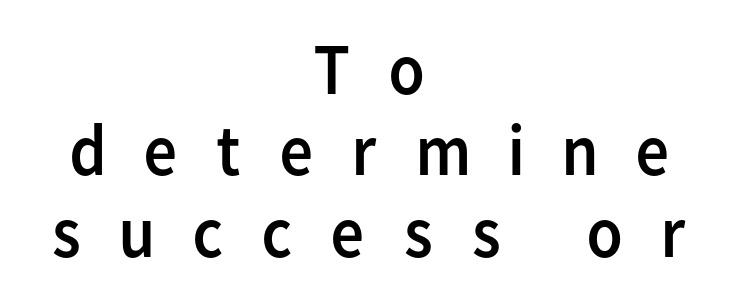
{"serif": "no", "italic": "no", "bold": "no", "weight": "regular", "width": "normal", "stroke_contrast": "low", "x_height": "medium", "monospaced": "no", "underline": "no", "align": "center", "line_spacing": "tight", "line_spacing_ratio": 1.1, "letter_spacing": "wide", "letter_spacing_em": 0.47, "glyph_px": 74}
